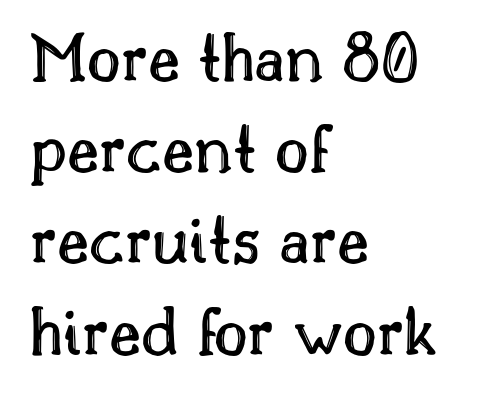
The letters stand upright; this is a roman face. The paragraph shown leans on its left margin. Character widths vary here, with narrow letters taking less room than wide ones. Horizontal bands of white between lines are of average thickness.
